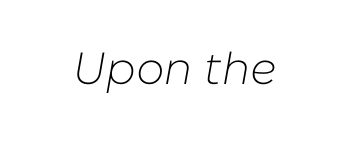
{"italic": "yes", "lean": "right", "slant_degrees": 10, "bold": "no", "weight": "light", "width": "normal", "stroke_contrast": "low", "x_height": "medium", "monospaced": "no", "underline": "no", "letter_spacing": "normal", "letter_spacing_em": 0.0, "glyph_px": 45}
